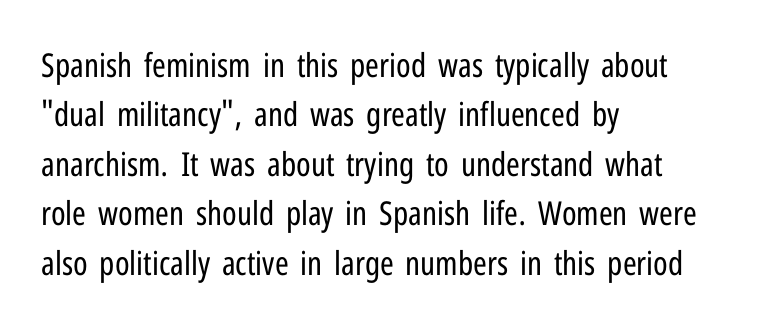
The image shows 33 px regular-weight, condensed sans-serif type, upright; set left-aligned, normal line spacing (1.5x), normal letter spacing, not underlined; low stroke contrast and a medium x-height.
